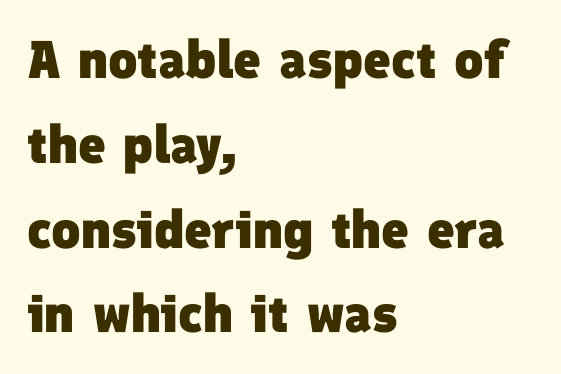
{"serif": "no", "bold": "yes", "weight": "heavy", "width": "normal", "stroke_contrast": "low", "x_height": "medium", "monospaced": "no", "underline": "no", "align": "left", "line_spacing": "normal", "line_spacing_ratio": 1.6, "letter_spacing": "normal", "letter_spacing_em": 0.0, "glyph_px": 53}
